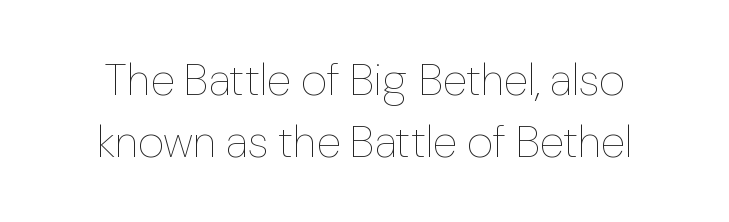
Q: Is the text bold? A: No.
Q: Is the text italic (slanted)? A: No, it is upright.
Q: Is the text underlined? A: No.
Q: Is the spacing between letters normal or unusually wide? A: Normal.
Q: Is the spacing between lines tight, normal or loose? A: Normal.
Q: Width (condensed, normal, or wide)? A: Normal.
Q: Stroke contrast? A: Low.
Q: x-height? A: Medium.
Q: Monospaced? A: No.
